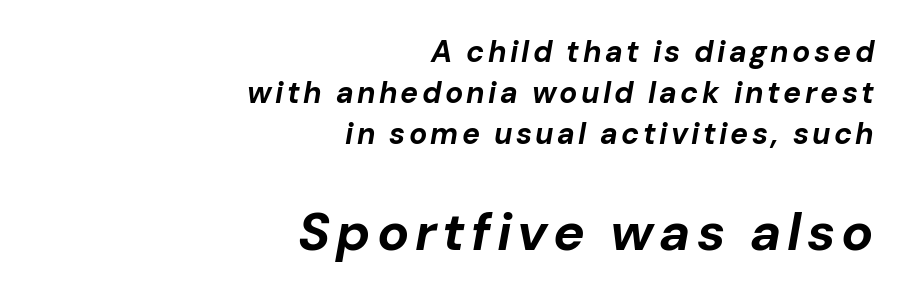
The face used here is proportionally spaced, like ordinary book or web type. Is there much room between lines? A standard amount, neither cramped nor airy. This is heavy type, rendered in bold. The passage shown begins with its smaller block and ends with its larger one. Leftover space on each line is placed entirely before the opening word.
